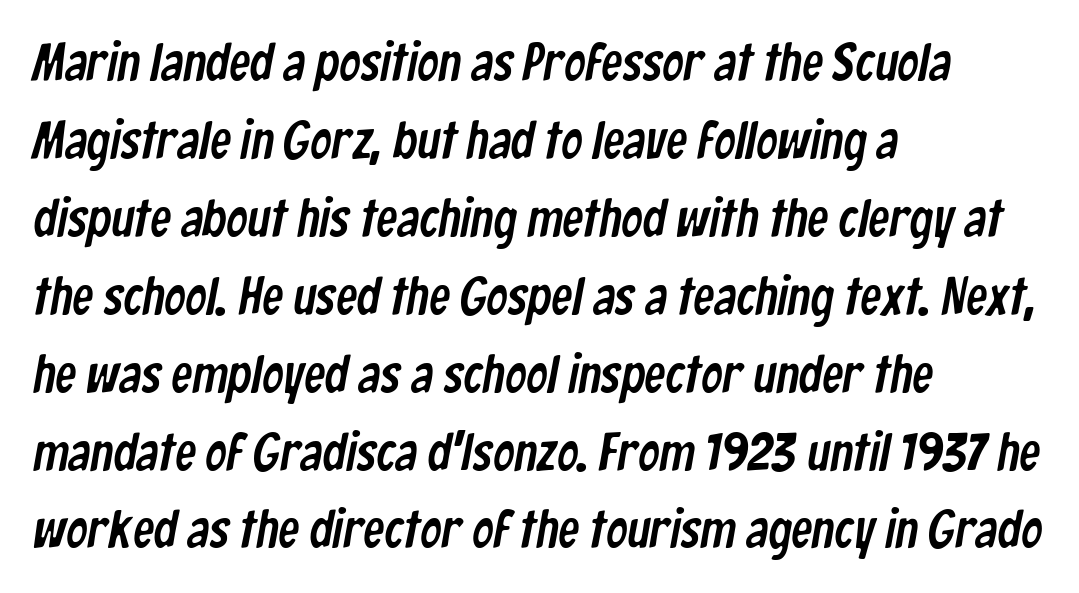
Q: Is the typeface a serif or a sans-serif typeface? A: Sans-serif.
Q: Is the text underlined? A: No.
Q: How is the paragraph aligned? A: Left-aligned.
Q: Is the spacing between letters normal or unusually wide? A: Normal.
Q: Is the spacing between lines tight, normal or loose? A: Normal.
Q: Width (condensed, normal, or wide)? A: Condensed.
Q: Stroke contrast? A: Low.
Q: x-height? A: Medium.
Q: Monospaced? A: No.
